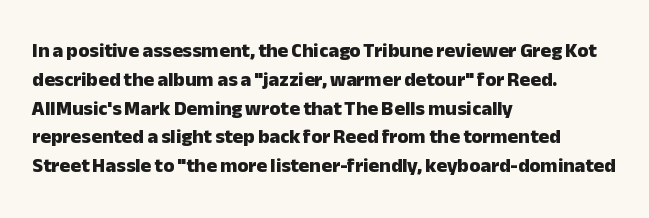
{"italic": "no", "bold": "yes", "underline": "no", "align": "left", "line_spacing": "normal", "line_spacing_ratio": 1.44, "letter_spacing": "normal", "letter_spacing_em": 0.0, "glyph_px": 20}
